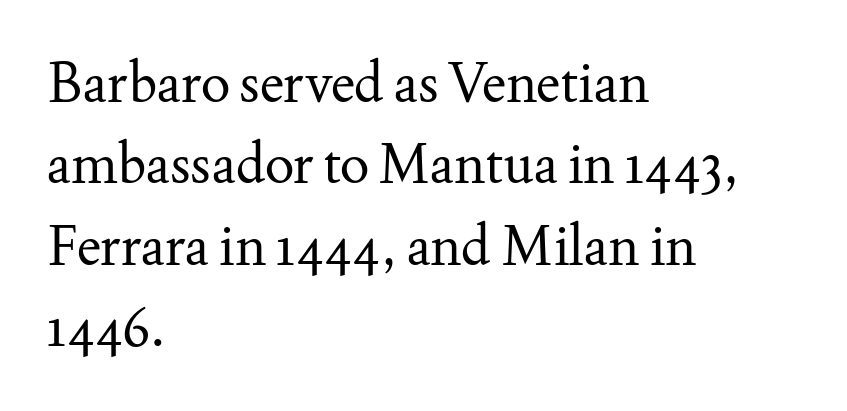
The image shows 55 px regular-weight serif type, upright; set left-aligned, normal line spacing (1.48x), normal letter spacing, not underlined; medium stroke contrast and a small x-height.
